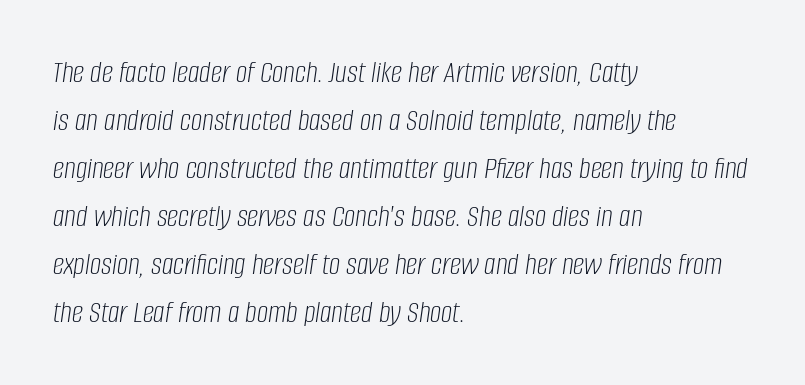
{"italic": "yes", "lean": "right", "slant_degrees": 8, "bold": "no", "weight": "light", "width": "condensed", "stroke_contrast": "low", "x_height": "large", "monospaced": "no", "underline": "no", "align": "left", "line_spacing": "normal", "line_spacing_ratio": 1.5, "letter_spacing": "normal", "letter_spacing_em": 0.0, "glyph_px": 32}
